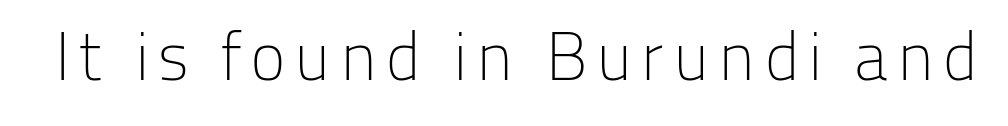
The image shows 68 px light sans-serif type, upright; set not underlined; low stroke contrast and a medium x-height.
